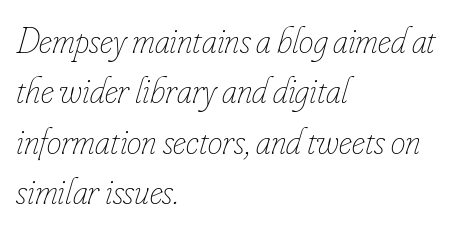
{"italic": "yes", "lean": "right", "slant_degrees": 16, "bold": "no", "weight": "thin", "width": "condensed", "stroke_contrast": "low", "x_height": "small", "monospaced": "no", "underline": "no", "align": "left", "line_spacing": "normal", "line_spacing_ratio": 1.36, "letter_spacing": "normal", "letter_spacing_em": 0.0, "glyph_px": 37}
